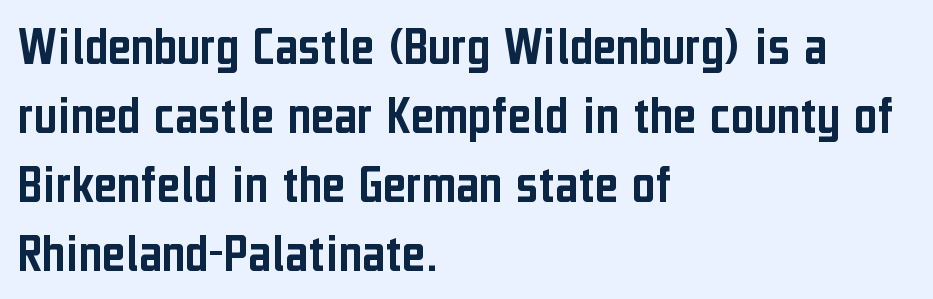
Q: Is the text italic (slanted)? A: No, it is upright.
Q: Is the typeface a serif or a sans-serif typeface? A: Sans-serif.
Q: Is the text underlined? A: No.
Q: How is the paragraph aligned? A: Left-aligned.
Q: Is the spacing between letters normal or unusually wide? A: Normal.
Q: Width (condensed, normal, or wide)? A: Condensed.
Q: Stroke contrast? A: Low.
Q: x-height? A: Medium.
Q: Monospaced? A: No.
